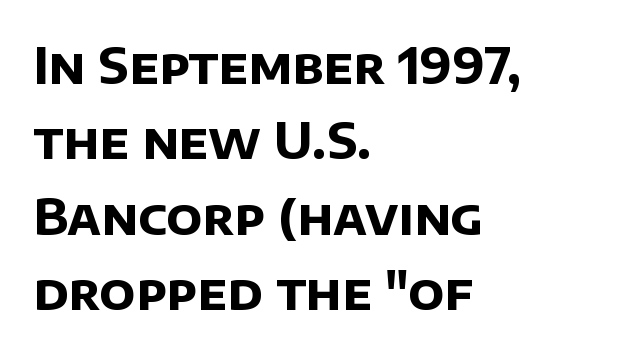
Nobody touched the tracking dial on this one. Horizontal alignment here is leftward, the default for most running prose. Note the varied advance widths — an 'i' is clearly narrower than an 'm'. To sum up the face: it is a sans, with no serifs. The typesetting leans heavy: a genuine bold.
